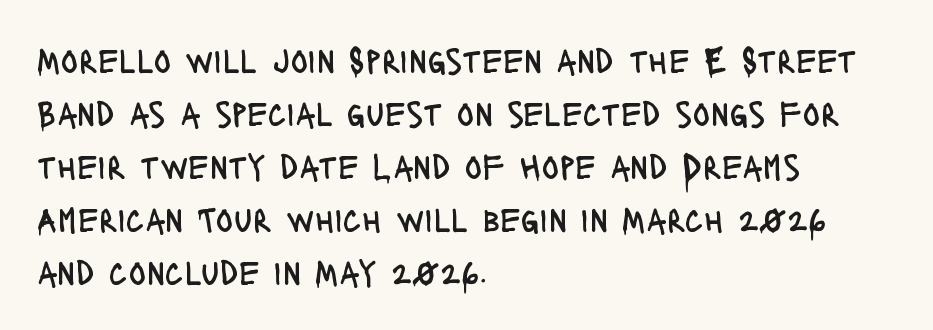
{"serif": "no", "italic": "no", "bold": "no", "weight": "regular", "width": "condensed", "stroke_contrast": "low", "x_height": "large", "monospaced": "no", "underline": "no", "align": "left", "line_spacing": "normal", "line_spacing_ratio": 1.47, "letter_spacing": "normal", "letter_spacing_em": 0.0, "glyph_px": 36}
